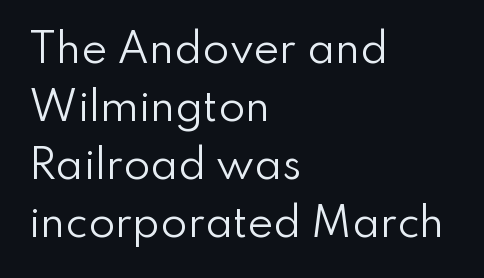
The image shows 39 px regular-weight sans-serif type, upright; set left-aligned, normal line spacing (1.49x), normal letter spacing, not underlined; low stroke contrast and a small x-height.
